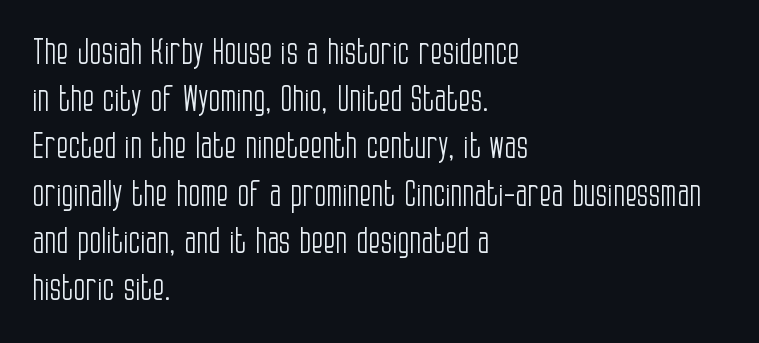
The image shows 35 px light, condensed sans-serif type, upright; set left-aligned, normal line spacing (1.35x), normal letter spacing, not underlined; low stroke contrast and a large x-height.
